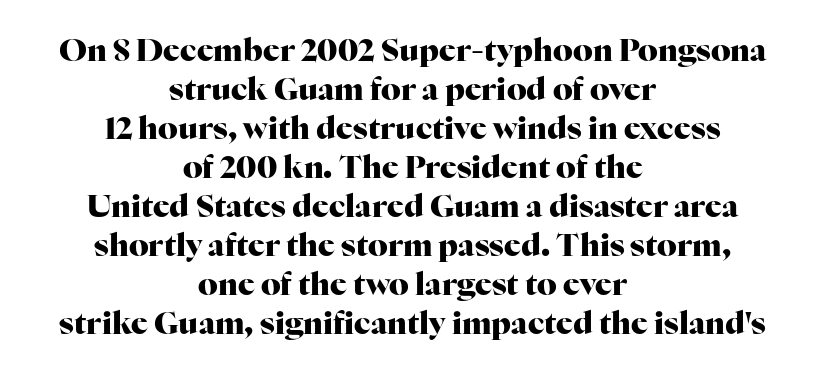
{"serif": "yes", "italic": "no", "bold": "yes", "weight": "heavy", "width": "normal", "stroke_contrast": "high", "x_height": "medium", "monospaced": "no", "underline": "no", "align": "center", "line_spacing": "normal", "line_spacing_ratio": 1.26, "letter_spacing": "normal", "letter_spacing_em": 0.0, "glyph_px": 31}
